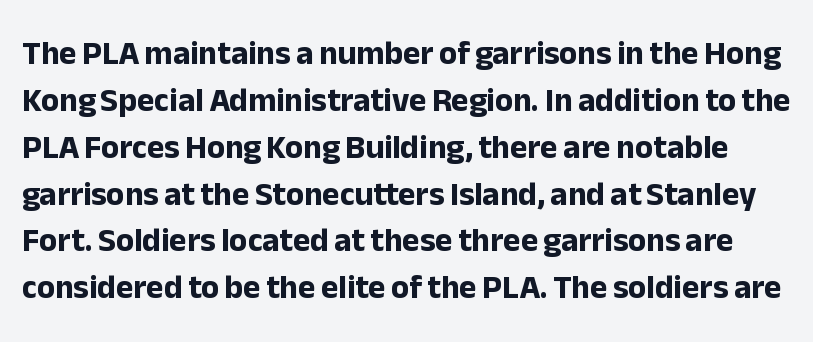
Font category for this specimen: sans-serif. Has an underline been added? It has not. What weight is shown? A full bold with thick strokes. This sample uses plain, unmodified letter spacing. This is the regular roman posture of the typeface.
